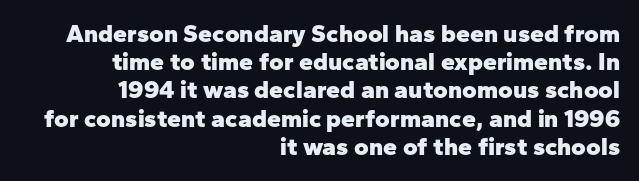
Q: Is the text bold? A: Yes.
Q: Is the text italic (slanted)? A: No, it is upright.
Q: Is the text underlined? A: No.
Q: How is the paragraph aligned? A: Right-aligned.
Q: Is the spacing between letters normal or unusually wide? A: Normal.
Q: Is the spacing between lines tight, normal or loose? A: Tight.
